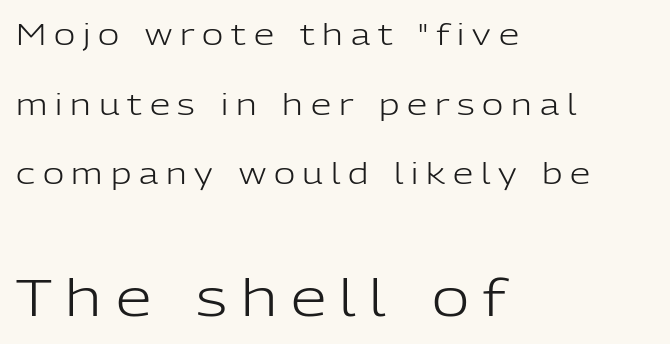
{"serif": "no", "italic": "no", "bold": "no", "weight": "light", "width": "normal", "stroke_contrast": "low", "x_height": "medium", "monospaced": "no", "underline": "no", "align": "left", "line_spacing": "loose", "line_spacing_ratio": 2.4, "letter_spacing": "wide", "letter_spacing_em": 0.27, "larger_block": "second", "size_ratio": 1.76, "glyph_px": 51}
